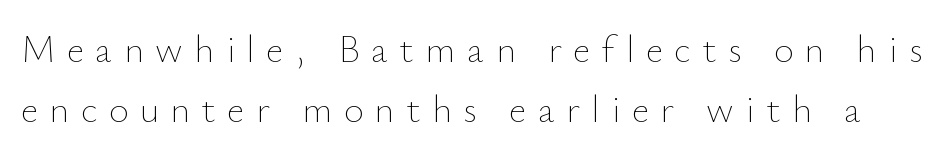
Think standard paragraph weight, or any step lighter than that. Here the designer chose a conventional face with non-uniform glyph widths. Notice how descenders clear the ascenders below comfortably — that's standard leading. The passage shown is not underscored anywhere. The type sits square on the baseline with zero lean.
